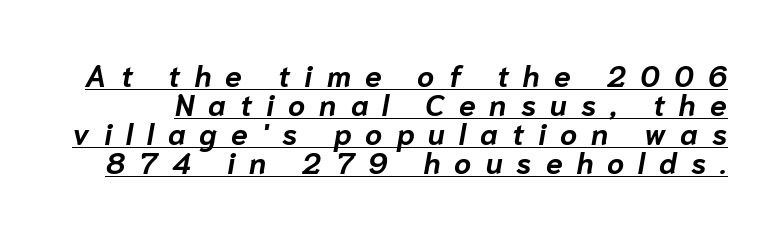
Q: Is the text bold? A: Yes.
Q: Is the text italic (slanted)? A: Yes, it leans right by about 10 degrees.
Q: Is the text underlined? A: Yes.
Q: Is the spacing between letters normal or unusually wide? A: Unusually wide.
Q: Is the spacing between lines tight, normal or loose? A: Tight.
Q: Width (condensed, normal, or wide)? A: Normal.
Q: Stroke contrast? A: Low.
Q: x-height? A: Medium.
Q: Monospaced? A: No.
